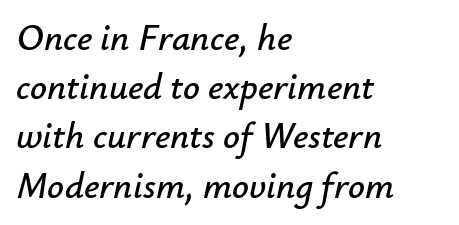
{"italic": "yes", "lean": "right", "slant_degrees": 12, "width": "normal", "stroke_contrast": "low", "x_height": "small", "monospaced": "no", "underline": "no", "align": "left", "line_spacing": "normal", "line_spacing_ratio": 1.33, "letter_spacing": "normal", "letter_spacing_em": 0.0, "glyph_px": 37}
